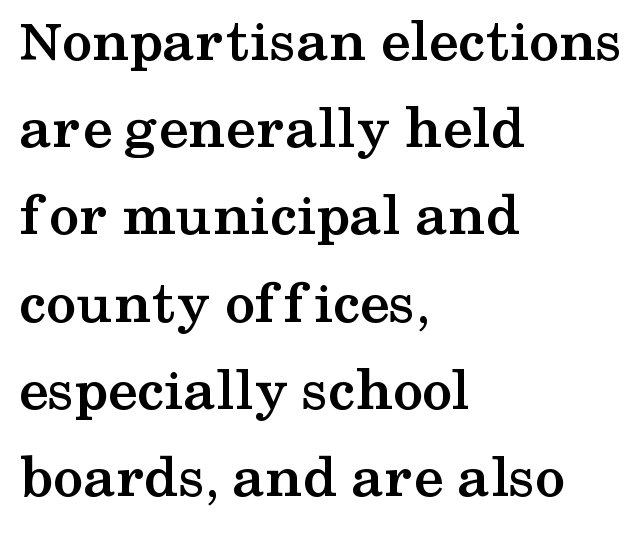
Q: Is the text bold? A: Yes.
Q: Is the text italic (slanted)? A: No, it is upright.
Q: Is the typeface a serif or a sans-serif typeface? A: Serif.
Q: Is the text underlined? A: No.
Q: How is the paragraph aligned? A: Left-aligned.
Q: Is the spacing between letters normal or unusually wide? A: Normal.
Q: Is the spacing between lines tight, normal or loose? A: Normal.
Q: Width (condensed, normal, or wide)? A: Wide.
Q: Stroke contrast? A: Medium.
Q: x-height? A: Medium.
Q: Monospaced? A: No.
